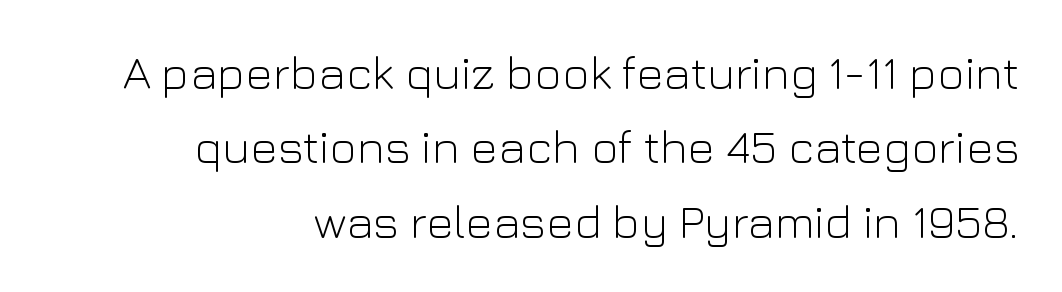
Q: Is the text bold? A: No.
Q: Is the text italic (slanted)? A: No, it is upright.
Q: Is the typeface a serif or a sans-serif typeface? A: Sans-serif.
Q: Is the text underlined? A: No.
Q: How is the paragraph aligned? A: Right-aligned.
Q: Is the spacing between letters normal or unusually wide? A: Normal.
Q: Is the spacing between lines tight, normal or loose? A: Normal.
Q: Width (condensed, normal, or wide)? A: Normal.
Q: Stroke contrast? A: Low.
Q: x-height? A: Medium.
Q: Monospaced? A: No.
